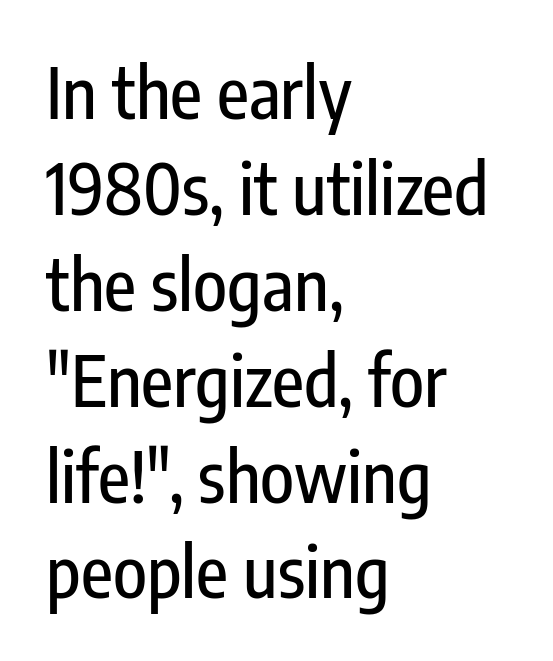
Q: Is the text italic (slanted)? A: No, it is upright.
Q: Is the typeface a serif or a sans-serif typeface? A: Sans-serif.
Q: Is the text underlined? A: No.
Q: How is the paragraph aligned? A: Left-aligned.
Q: Is the spacing between letters normal or unusually wide? A: Normal.
Q: Is the spacing between lines tight, normal or loose? A: Normal.
Q: Width (condensed, normal, or wide)? A: Condensed.
Q: Stroke contrast? A: Low.
Q: x-height? A: Medium.
Q: Monospaced? A: No.
